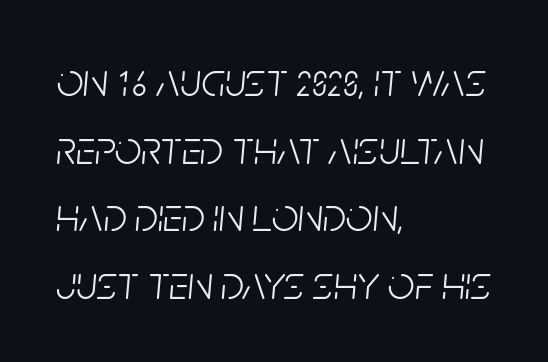
Q: Is the text bold? A: No.
Q: Is the text italic (slanted)? A: Yes, it leans right by about 5 degrees.
Q: Is the text underlined? A: No.
Q: How is the paragraph aligned? A: Left-aligned.
Q: Is the spacing between letters normal or unusually wide? A: Normal.
Q: Is the spacing between lines tight, normal or loose? A: Normal.
Q: Width (condensed, normal, or wide)? A: Condensed.
Q: Stroke contrast? A: Low.
Q: x-height? A: Large.
Q: Monospaced? A: No.
